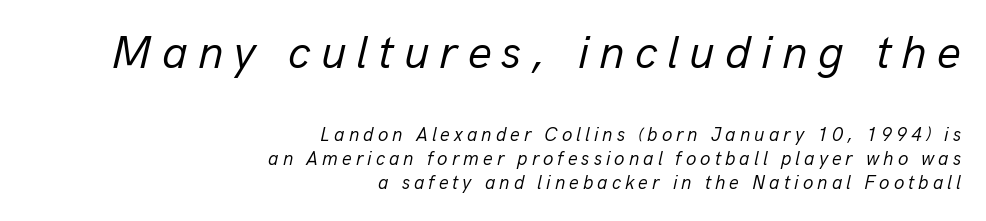
{"italic": "yes", "lean": "right", "slant_degrees": 13, "bold": "no", "weight": "regular", "width": "normal", "stroke_contrast": "low", "x_height": "medium", "monospaced": "no", "underline": "no", "align": "right", "line_spacing": "normal", "line_spacing_ratio": 1.28, "letter_spacing": "wide", "letter_spacing_em": 0.21, "larger_block": "first", "size_ratio": 2.47, "glyph_px": 47}
